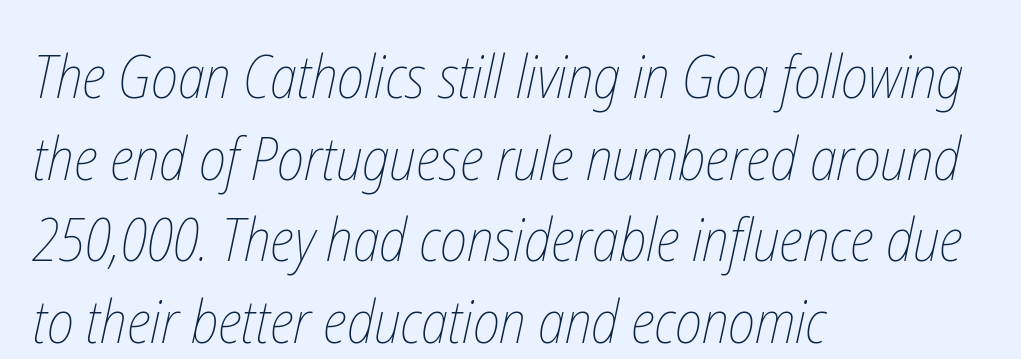
The image shows 60 px thin, condensed type; set left-aligned, normal line spacing (1.36x), normal letter spacing, not underlined; low stroke contrast and a medium x-height.
